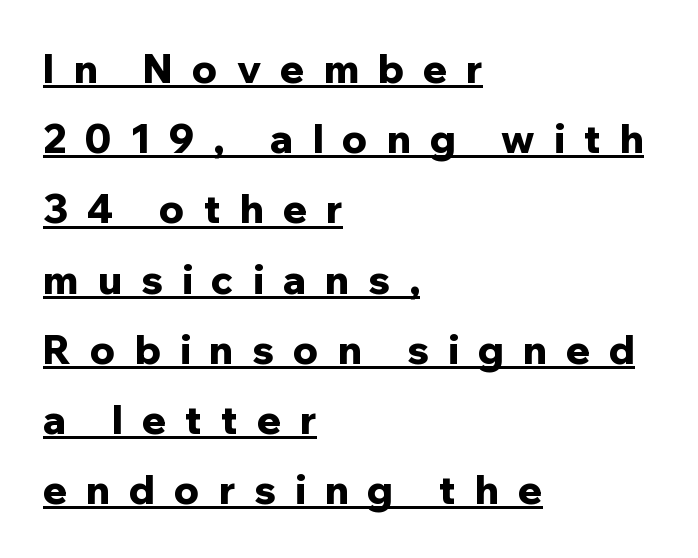
Q: Is the text bold? A: Yes.
Q: Is the text italic (slanted)? A: No, it is upright.
Q: Is the typeface a serif or a sans-serif typeface? A: Sans-serif.
Q: Is the text underlined? A: Yes.
Q: How is the paragraph aligned? A: Left-aligned.
Q: Is the spacing between letters normal or unusually wide? A: Unusually wide.
Q: Width (condensed, normal, or wide)? A: Normal.
Q: Stroke contrast? A: Low.
Q: x-height? A: Medium.
Q: Monospaced? A: No.
